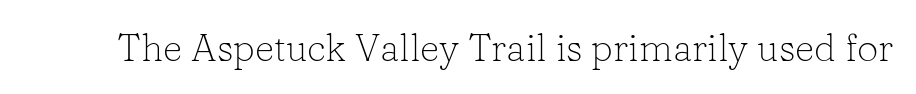
The image shows 38 px light serif type, upright; set normal letter spacing, not underlined; low stroke contrast and a medium x-height.
